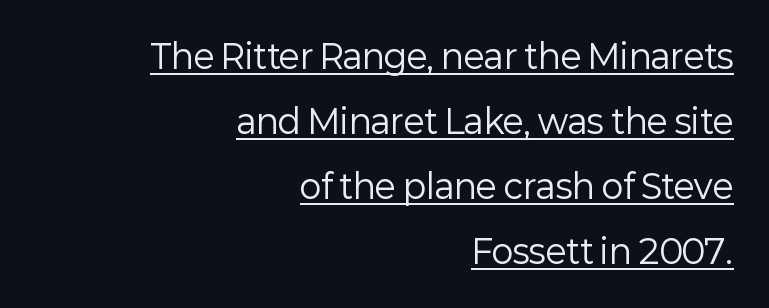
{"serif": "no", "italic": "no", "bold": "no", "weight": "regular", "width": "normal", "stroke_contrast": "low", "x_height": "medium", "monospaced": "no", "underline": "yes", "align": "right", "line_spacing": "loose", "line_spacing_ratio": 1.97, "letter_spacing": "normal", "letter_spacing_em": 0.0, "glyph_px": 33}
